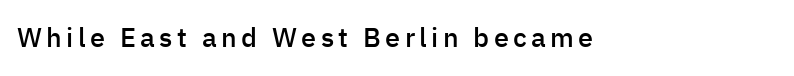
The image shows 27 px text type, upright; set not underlined.
